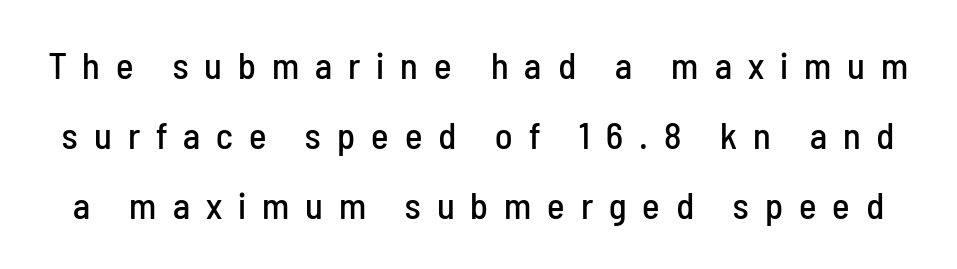
Q: Is the text italic (slanted)? A: No, it is upright.
Q: Is the typeface a serif or a sans-serif typeface? A: Sans-serif.
Q: Is the text underlined? A: No.
Q: Is the spacing between letters normal or unusually wide? A: Unusually wide.
Q: Width (condensed, normal, or wide)? A: Condensed.
Q: Stroke contrast? A: Low.
Q: x-height? A: Medium.
Q: Monospaced? A: No.
